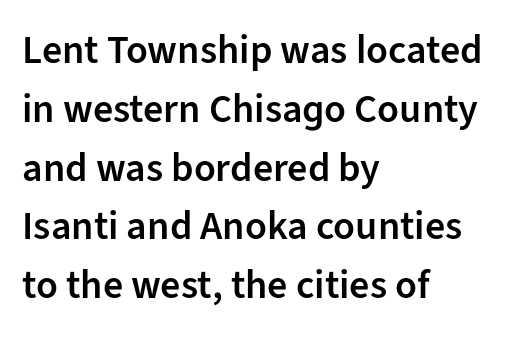
{"serif": "no", "italic": "no", "bold": "semi", "weight": "semibold", "width": "normal", "stroke_contrast": "low", "x_height": "medium", "monospaced": "no", "underline": "no", "align": "left", "line_spacing": "normal", "line_spacing_ratio": 1.47, "letter_spacing": "normal", "letter_spacing_em": 0.0, "glyph_px": 40}
